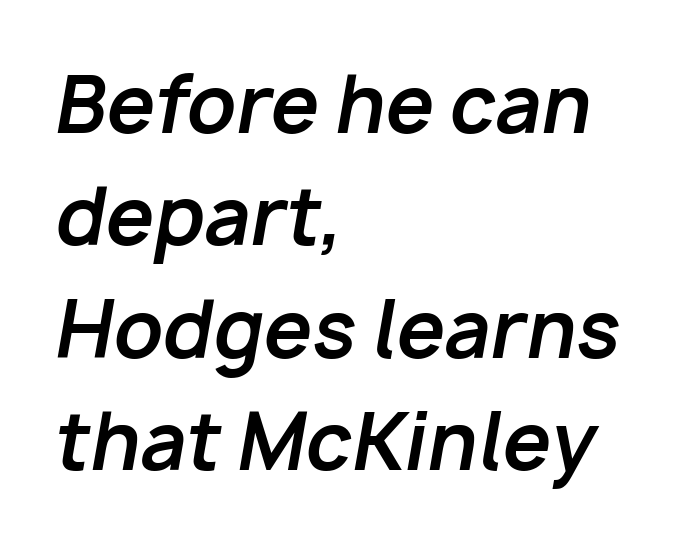
The rendering uses a moderate line-height, typical for paragraphs. Glance below the letters and you will spot only blank space. I'd describe the lettering as bold — thick and assertive. Notice how the passage keeps a crisp vertical edge on the left only. The lettering tilts uniformly, giving the passage an italic look. Spacing verdict: proportional, widths tailored to each character.
